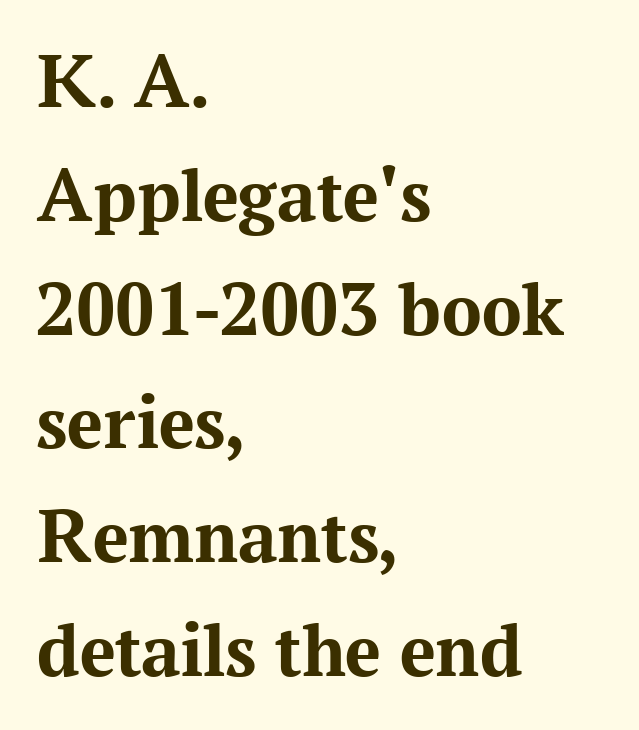
{"serif": "yes", "italic": "no", "bold": "yes", "weight": "bold", "width": "normal", "stroke_contrast": "medium", "x_height": "medium", "monospaced": "no", "underline": "no", "align": "left", "line_spacing": "normal", "line_spacing_ratio": 1.44, "letter_spacing": "normal", "letter_spacing_em": 0.0, "glyph_px": 79}
